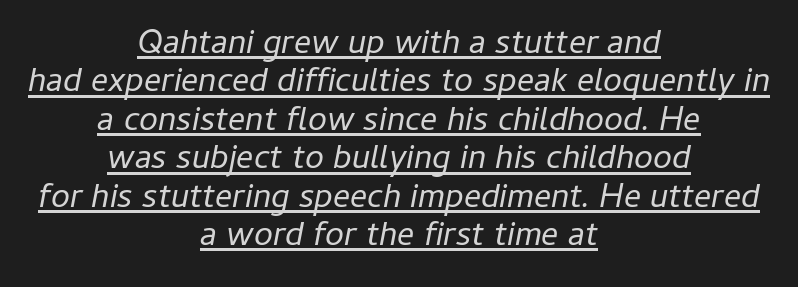
Underline: present. Horizontal alignment here is central, giving a formal, balanced look. Is this a fixed-width face? No — the glyphs have proportional, varying widths. On a weight scale, this lands at 450 or below.
